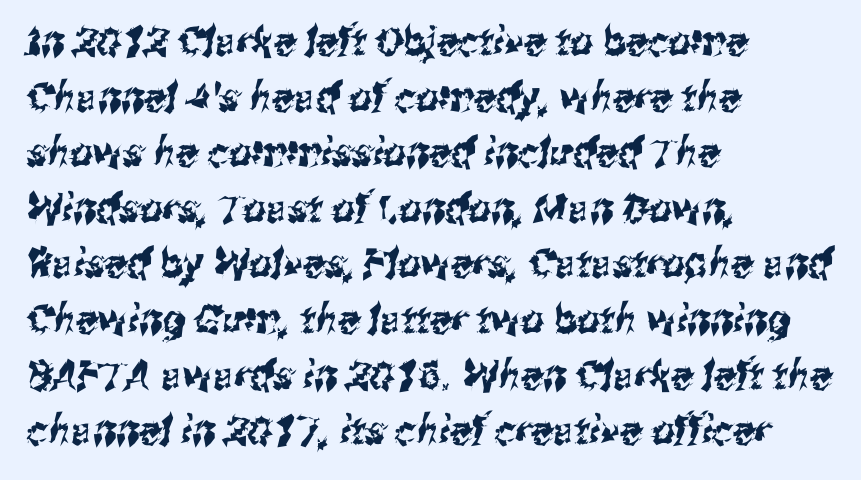
To sum up the face: it is a sans, with no serifs. Bare-footed words on every line. Summary of vertical rhythm: regular, with standard interline spacing. Character widths vary here, with narrow letters taking less room than wide ones. No extra tracking has been applied to these lines. Line beginnings align vertically; line endings do not.
